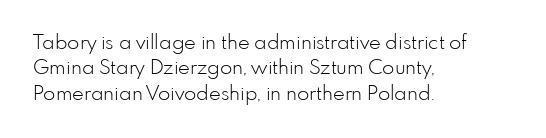
{"italic": "no", "bold": "no", "underline": "no", "align": "left", "line_spacing": "normal", "line_spacing_ratio": 1.27, "letter_spacing": "normal", "letter_spacing_em": 0.0, "glyph_px": 20}
